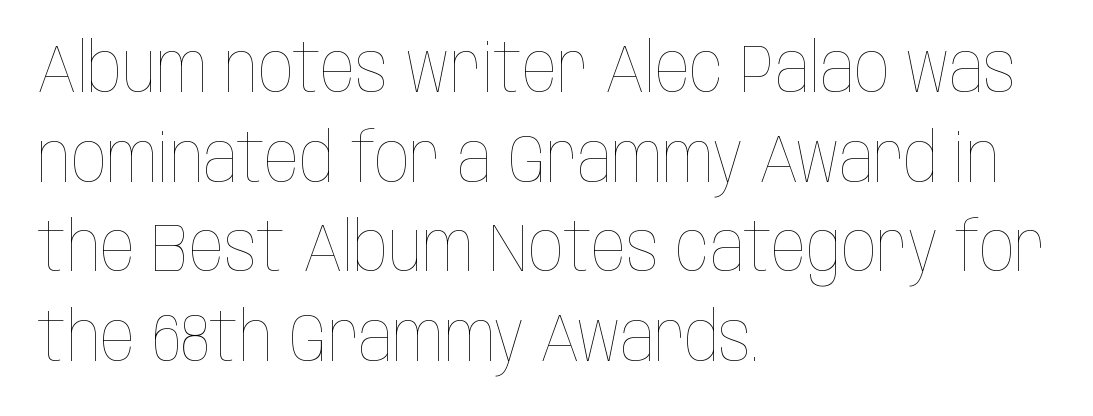
Regular leading. You could not count columns in this text — the font is proportionally spaced. Ascenders rise straight up at ninety degrees. Unbolded letterforms with no extra heft. Letter spacing: default.
